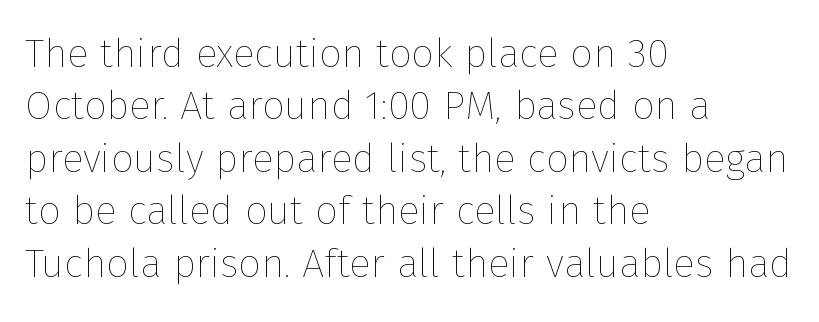
{"italic": "no", "bold": "no", "weight": "thin", "width": "normal", "stroke_contrast": "low", "x_height": "medium", "monospaced": "no", "underline": "no", "align": "left", "line_spacing": "normal", "line_spacing_ratio": 1.31, "letter_spacing": "normal", "letter_spacing_em": 0.0, "glyph_px": 40}
